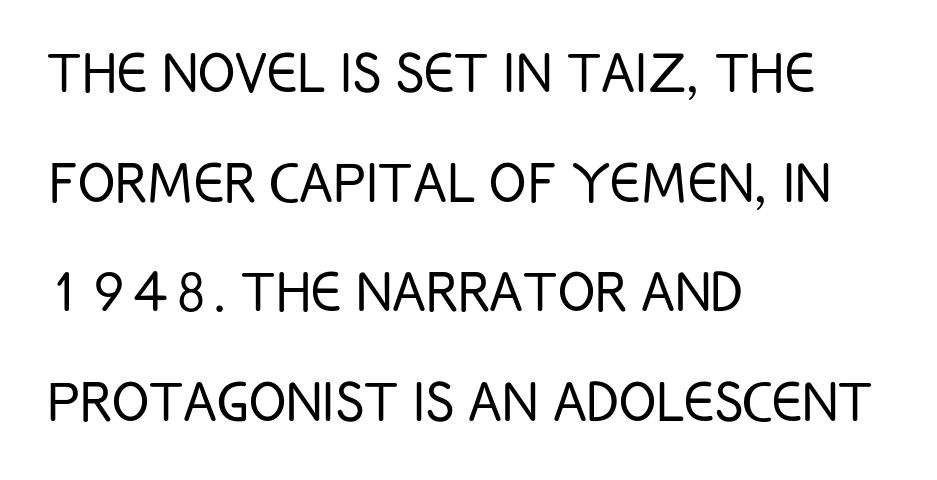
These lines sit exactly where default settings would place them. Layout note: lines flush left. No extra tracking has been applied to these lines. Vertical stems look standard width or narrower in stroke.
